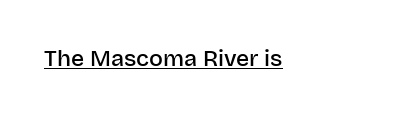
{"italic": "no", "bold": "semi", "underline": "yes", "letter_spacing": "normal", "letter_spacing_em": 0.0, "glyph_px": 23}
